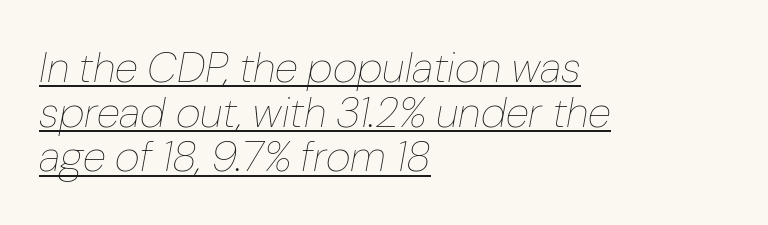
The face used here appears with an underline applied. The lettering tilts uniformly, giving the passage an italic look. What's the leading like? Squeezed, with rows nearly overlapping. Compared with a centered layout, this one pins lines to the left instead. The rendering keeps characters at their native spacing. Summary of weight: not heavy and not bold.
